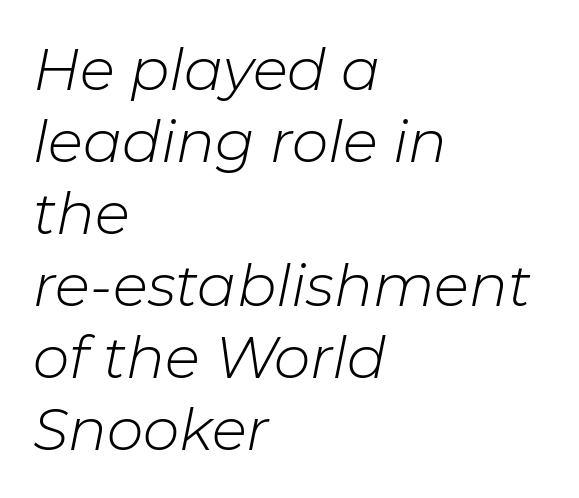
Unbolded letterforms with no extra heft. Slant detected: the letters are inclined. Every row of glyphs begins at an identical x-position on the left. The face used here is proportionally spaced, like ordinary book or web type.
